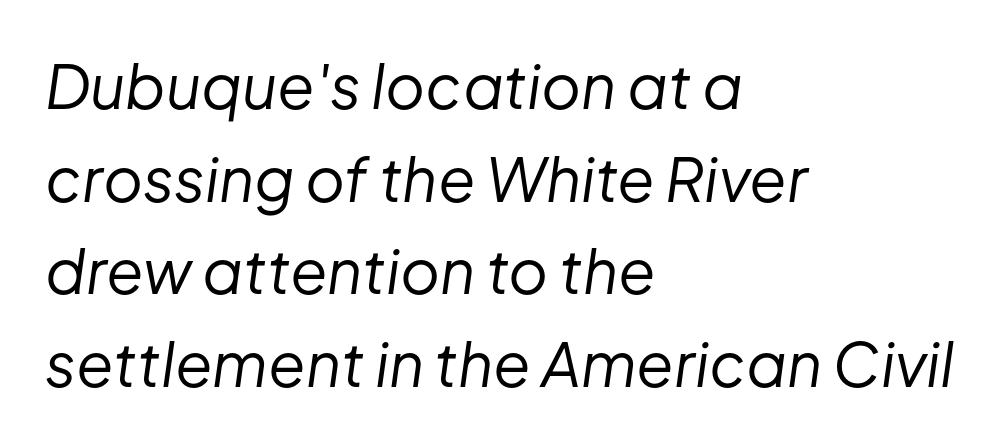
{"italic": "yes", "lean": "right", "slant_degrees": 8, "bold": "no", "weight": "regular", "width": "normal", "stroke_contrast": "low", "x_height": "medium", "monospaced": "no", "underline": "no", "align": "left", "line_spacing": "normal", "line_spacing_ratio": 1.52, "letter_spacing": "normal", "letter_spacing_em": 0.0, "glyph_px": 61}
